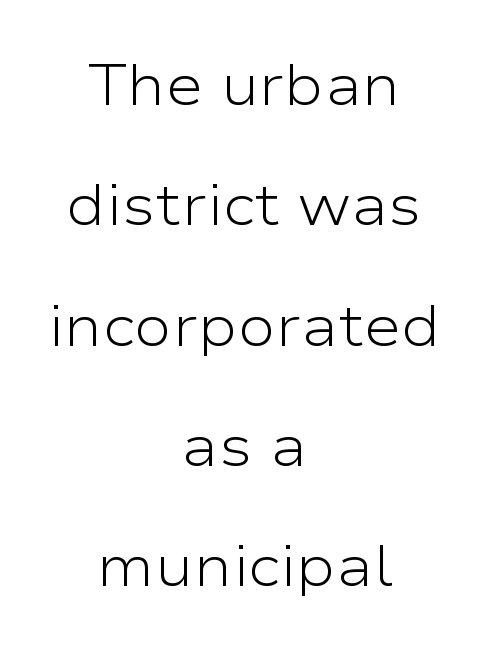
Upright lettering throughout. The passage shown is not underscored anywhere. The face used here is a sans, in the tradition of grotesques and geometrics. Ink coverage per letter is moderate at most.
